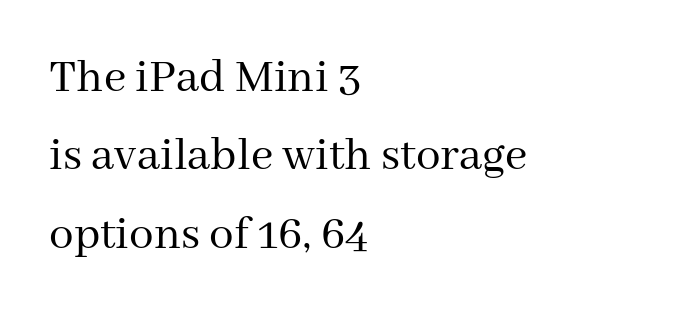
Q: Is the text bold? A: No.
Q: Is the text italic (slanted)? A: No, it is upright.
Q: Is the typeface a serif or a sans-serif typeface? A: Serif.
Q: Is the text underlined? A: No.
Q: How is the paragraph aligned? A: Left-aligned.
Q: Is the spacing between letters normal or unusually wide? A: Normal.
Q: Is the spacing between lines tight, normal or loose? A: Normal.
Q: Width (condensed, normal, or wide)? A: Normal.
Q: Stroke contrast? A: Medium.
Q: x-height? A: Medium.
Q: Monospaced? A: No.
